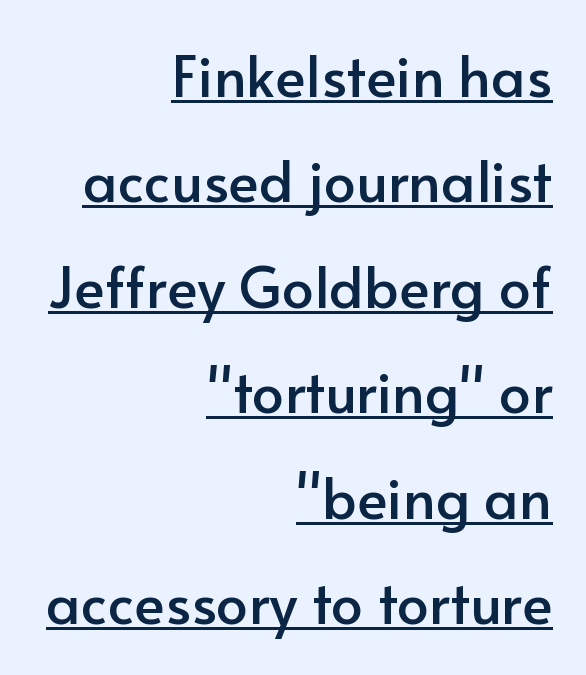
{"serif": "no", "italic": "no", "width": "normal", "stroke_contrast": "low", "x_height": "small", "monospaced": "no", "underline": "yes", "align": "right", "line_spacing_ratio": 1.85, "letter_spacing": "normal", "letter_spacing_em": 0.0, "glyph_px": 57}
